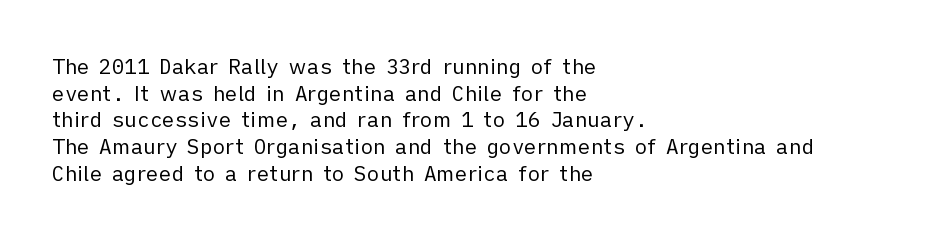
Q: Is the text bold? A: No.
Q: Is the text italic (slanted)? A: No, it is upright.
Q: Is the text underlined? A: No.
Q: How is the paragraph aligned? A: Left-aligned.
Q: Is the spacing between letters normal or unusually wide? A: Normal.
Q: Is the spacing between lines tight, normal or loose? A: Normal.
